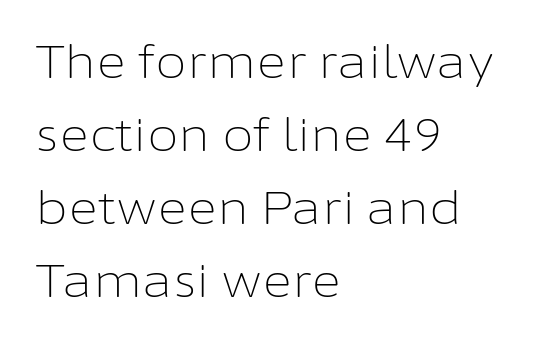
{"serif": "no", "italic": "no", "bold": "no", "weight": "light", "width": "normal", "stroke_contrast": "low", "x_height": "medium", "monospaced": "no", "underline": "no", "align": "left", "line_spacing": "normal", "line_spacing_ratio": 1.59, "letter_spacing": "normal", "letter_spacing_em": 0.0, "glyph_px": 46}
